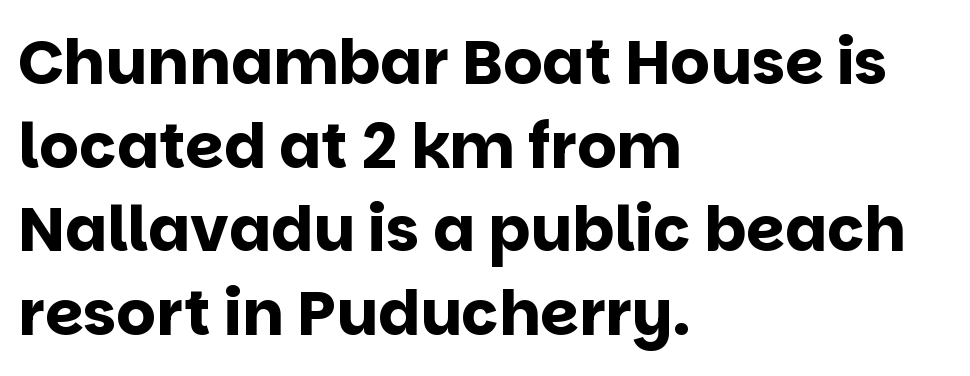
The image shows 62 px bold sans-serif type, upright; set left-aligned, normal line spacing (1.35x), normal letter spacing, not underlined; low stroke contrast and a large x-height.
